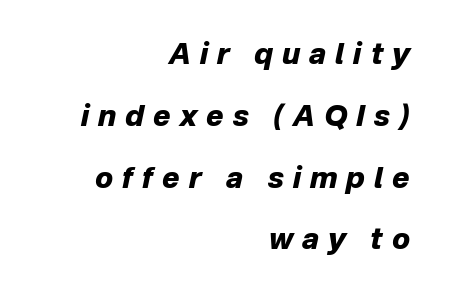
A typesetter would call this proportional, since set widths differ per character. The typesetter chose a ragged-left arrangement here. Heavy-handed strokes throughout: this text is bold. If you measured baseline to baseline, you'd find a long distance. Between one letter and the next there's a generous, obvious gap. A clean baseline with only descenders dipping below it.
